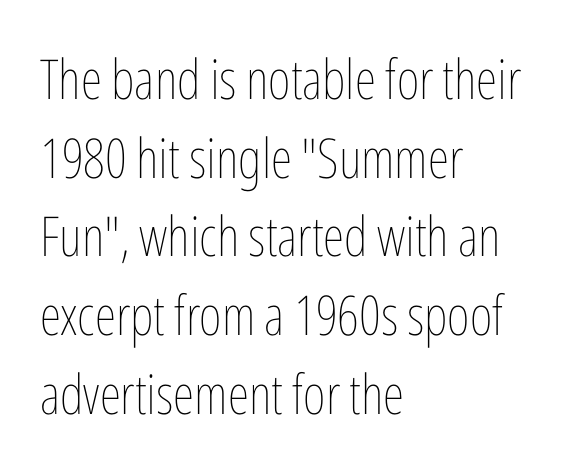
{"italic": "no", "bold": "no", "weight": "thin", "width": "condensed", "stroke_contrast": "low", "x_height": "medium", "monospaced": "no", "underline": "no", "align": "left", "line_spacing": "normal", "line_spacing_ratio": 1.43, "letter_spacing": "normal", "letter_spacing_em": 0.0, "glyph_px": 55}
